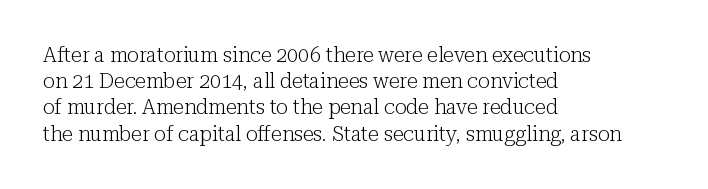
The image shows 20 px text type, upright; set left-aligned, normal line spacing (1.31x), normal letter spacing, not underlined.
